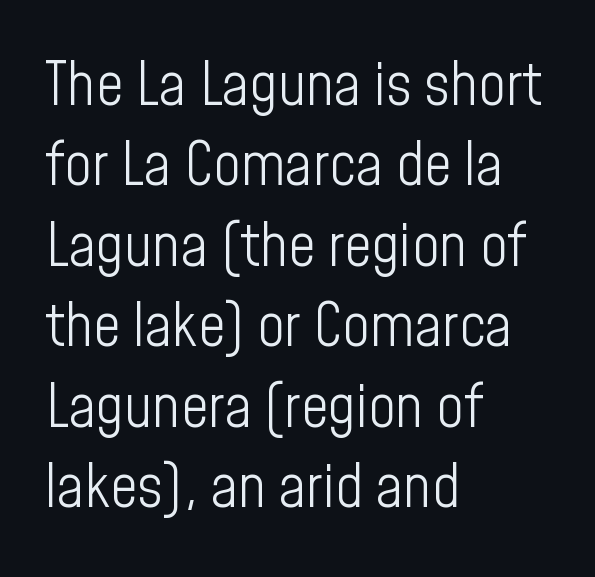
Observe the absence of serifs on each vertical stroke in this sample. Every character sits straight up, as roman type does. Successive baselines arrive at the customary interval. Descender tails drop into unmarked territory. Think of a printed novel: that variable character pitch is what you see here. There is no visible air inserted between adjacent glyphs.
